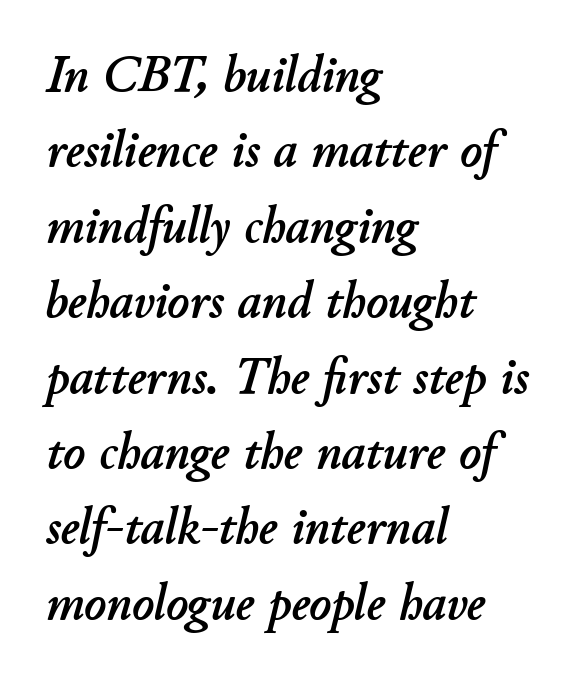
{"italic": "yes", "lean": "right", "slant_degrees": 11, "width": "normal", "stroke_contrast": "low", "x_height": "small", "monospaced": "no", "underline": "no", "align": "left", "line_spacing": "normal", "line_spacing_ratio": 1.45, "letter_spacing": "normal", "letter_spacing_em": 0.0, "glyph_px": 52}
